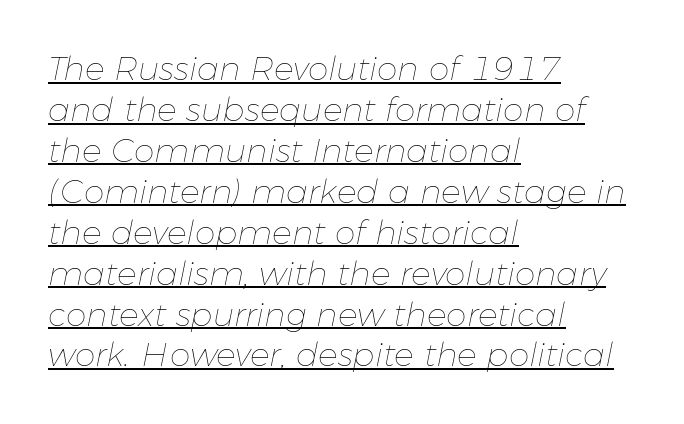
Q: Is the text bold? A: No.
Q: Is the text italic (slanted)? A: Yes, it leans right by about 11 degrees.
Q: Is the text underlined? A: Yes.
Q: How is the paragraph aligned? A: Left-aligned.
Q: Is the spacing between letters normal or unusually wide? A: Normal.
Q: Width (condensed, normal, or wide)? A: Normal.
Q: Stroke contrast? A: Low.
Q: x-height? A: Medium.
Q: Monospaced? A: No.
